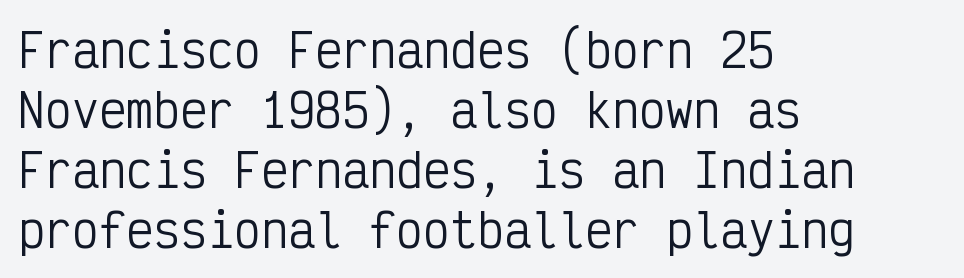
{"serif": "no", "italic": "no", "bold": "no", "weight": "regular", "width": "condensed", "stroke_contrast": "low", "x_height": "medium", "monospaced": "yes", "underline": "no", "align": "left", "line_spacing": "normal", "line_spacing_ratio": 1.33, "letter_spacing": "normal", "letter_spacing_em": 0.0, "glyph_px": 45}
